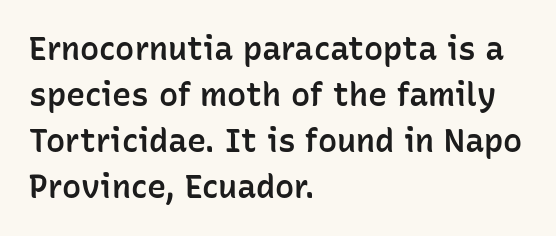
The setting favours the left margin, as ordinary paragraphs usually do. Look at the tracking — it's just the regular setting, nothing added. You could not count columns in this text — the font is proportionally spaced. A typesetter would mark this as roman, not italic. The face used here is a sans, in the tradition of grotesques and geometrics. A bare baseline throughout the passage.
